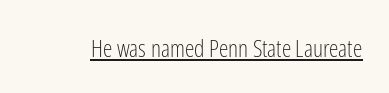
Underlined type. When letters stand straight like this, we call the style roman or upright. The line texture is even and compact thanks to regular tracking. The strokes carry an ordinary text weight at most.
